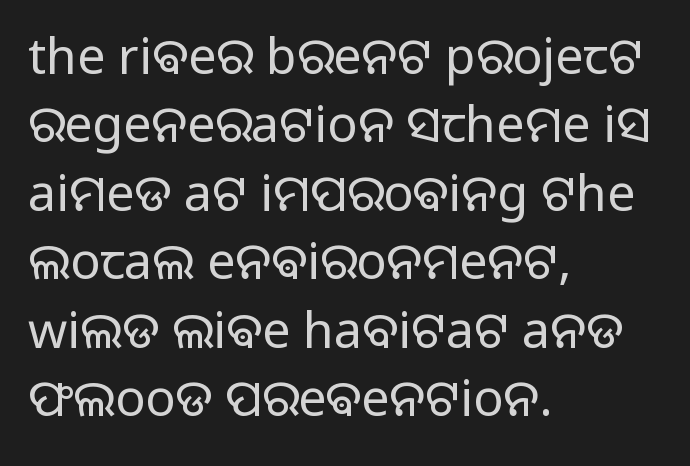
The image shows 50 px regular-weight sans-serif type, upright; set left-aligned, normal line spacing (1.37x), normal letter spacing, not underlined; low stroke contrast and a medium x-height.
